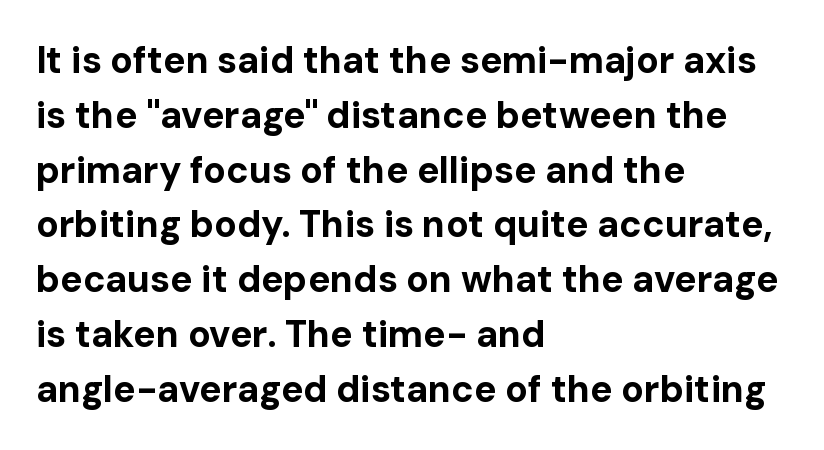
Q: Is the text bold? A: Yes.
Q: Is the text italic (slanted)? A: No, it is upright.
Q: Is the typeface a serif or a sans-serif typeface? A: Sans-serif.
Q: Is the text underlined? A: No.
Q: How is the paragraph aligned? A: Left-aligned.
Q: Is the spacing between letters normal or unusually wide? A: Normal.
Q: Is the spacing between lines tight, normal or loose? A: Normal.
Q: Width (condensed, normal, or wide)? A: Normal.
Q: Stroke contrast? A: Low.
Q: x-height? A: Medium.
Q: Monospaced? A: No.
